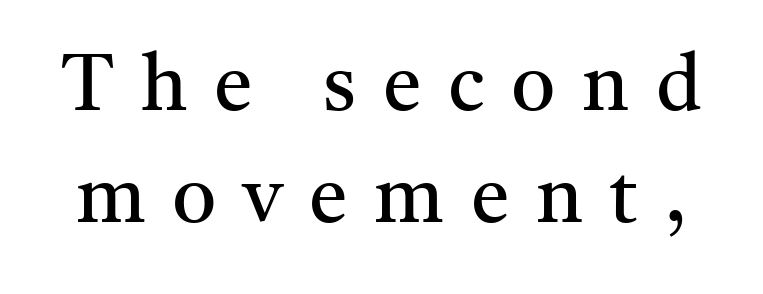
Q: Is the text bold? A: No.
Q: Is the text italic (slanted)? A: No, it is upright.
Q: Is the typeface a serif or a sans-serif typeface? A: Serif.
Q: Is the text underlined? A: No.
Q: Is the spacing between letters normal or unusually wide? A: Unusually wide.
Q: Is the spacing between lines tight, normal or loose? A: Normal.
Q: Width (condensed, normal, or wide)? A: Normal.
Q: Stroke contrast? A: Medium.
Q: x-height? A: Medium.
Q: Monospaced? A: No.
